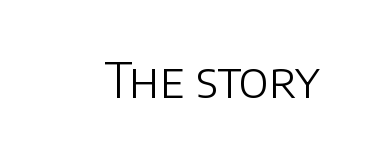
Q: Is the text bold? A: No.
Q: Is the text italic (slanted)? A: No, it is upright.
Q: Is the typeface a serif or a sans-serif typeface? A: Sans-serif.
Q: Is the text underlined? A: No.
Q: Is the spacing between letters normal or unusually wide? A: Normal.
Q: Width (condensed, normal, or wide)? A: Normal.
Q: Stroke contrast? A: Low.
Q: x-height? A: Large.
Q: Monospaced? A: No.
